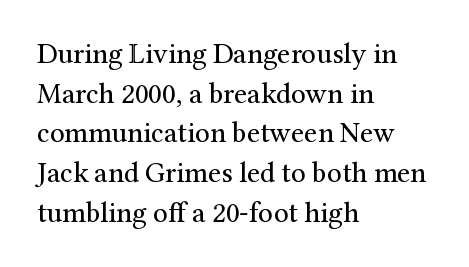
The image shows 29 px regular-weight serif type, upright; set left-aligned, normal line spacing (1.37x), normal letter spacing, not underlined; medium stroke contrast and a medium x-height.
